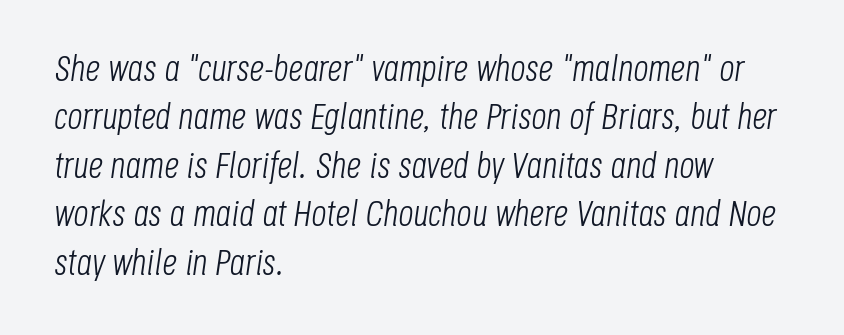
{"italic": "yes", "lean": "right", "slant_degrees": 8, "bold": "no", "weight": "light", "width": "condensed", "stroke_contrast": "low", "x_height": "large", "monospaced": "no", "underline": "no", "align": "left", "line_spacing": "normal", "line_spacing_ratio": 1.31, "letter_spacing": "normal", "letter_spacing_em": 0.0, "glyph_px": 37}
